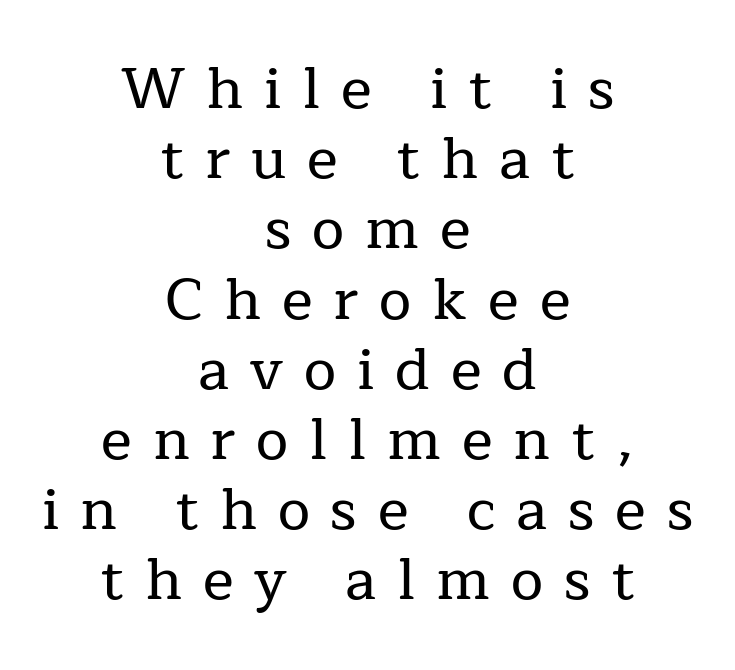
Q: Is the text italic (slanted)? A: No, it is upright.
Q: Is the typeface a serif or a sans-serif typeface? A: Serif.
Q: Is the text underlined? A: No.
Q: How is the paragraph aligned? A: Centered.
Q: Is the spacing between letters normal or unusually wide? A: Unusually wide.
Q: Width (condensed, normal, or wide)? A: Normal.
Q: Stroke contrast? A: Low.
Q: x-height? A: Medium.
Q: Monospaced? A: No.
